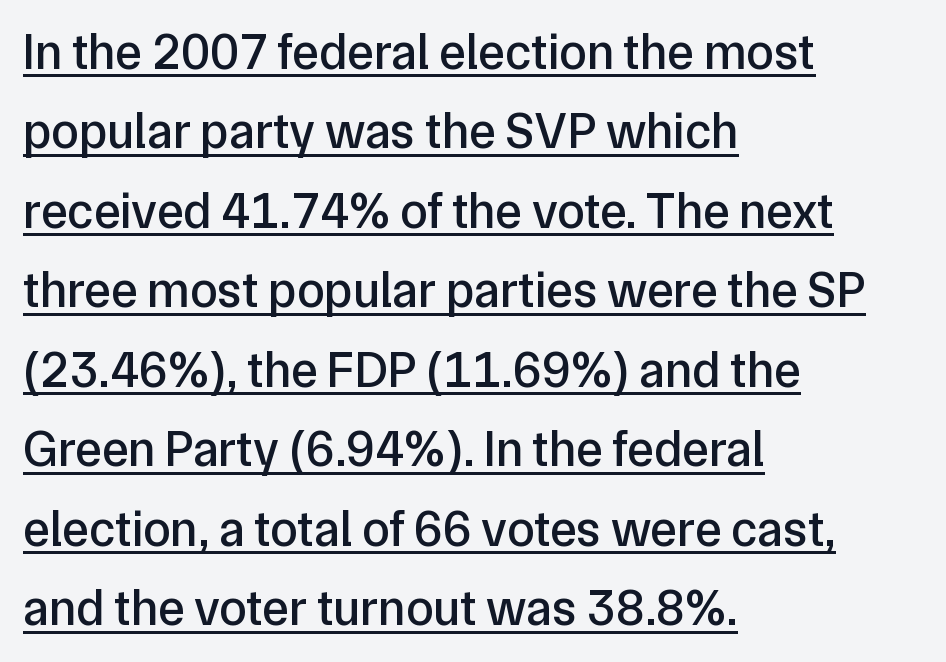
Each letter's strokes conclude bluntly, with no projecting serifs. Default kerning and tracking; the words read as compact shapes. Looks like regular typesetting: each glyph gets only the width it needs. This is the regular roman posture of the typeface. The specimen includes a rule beneath the text block's lines. The vertical gap from one line to the next is medium.
